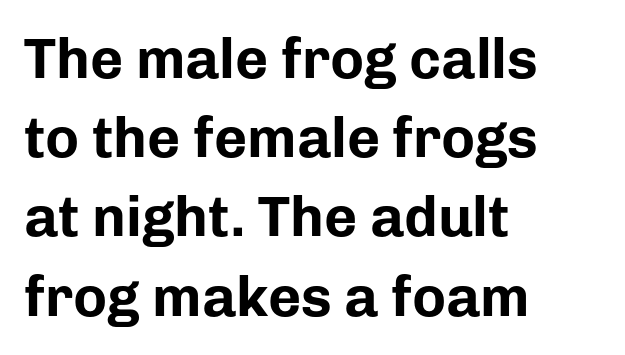
{"serif": "no", "italic": "no", "bold": "yes", "weight": "bold", "width": "normal", "stroke_contrast": "low", "x_height": "medium", "monospaced": "no", "underline": "no", "align": "left", "line_spacing": "normal", "line_spacing_ratio": 1.39, "letter_spacing": "normal", "letter_spacing_em": 0.0, "glyph_px": 57}
